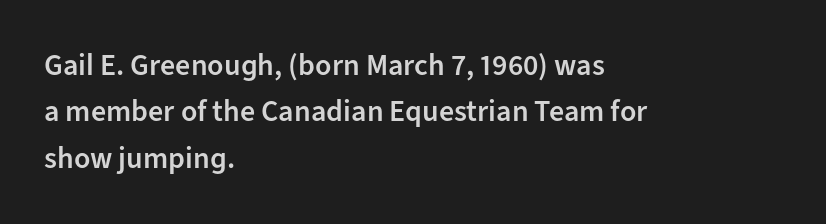
The image shows 30 px semibold sans-serif type, upright; set left-aligned, normal line spacing (1.55x), normal letter spacing, not underlined; low stroke contrast and a medium x-height.
